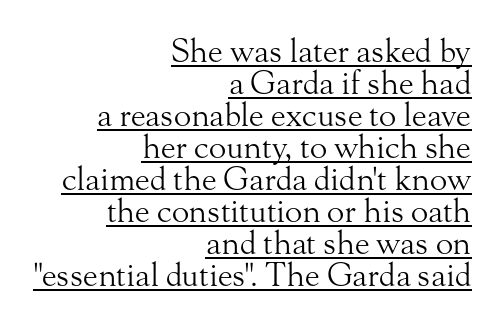
{"serif": "yes", "italic": "no", "bold": "no", "weight": "light", "width": "normal", "stroke_contrast": "medium", "x_height": "small", "monospaced": "no", "underline": "yes", "align": "right", "line_spacing": "tight", "line_spacing_ratio": 1.0, "letter_spacing": "normal", "letter_spacing_em": 0.0, "glyph_px": 32}
